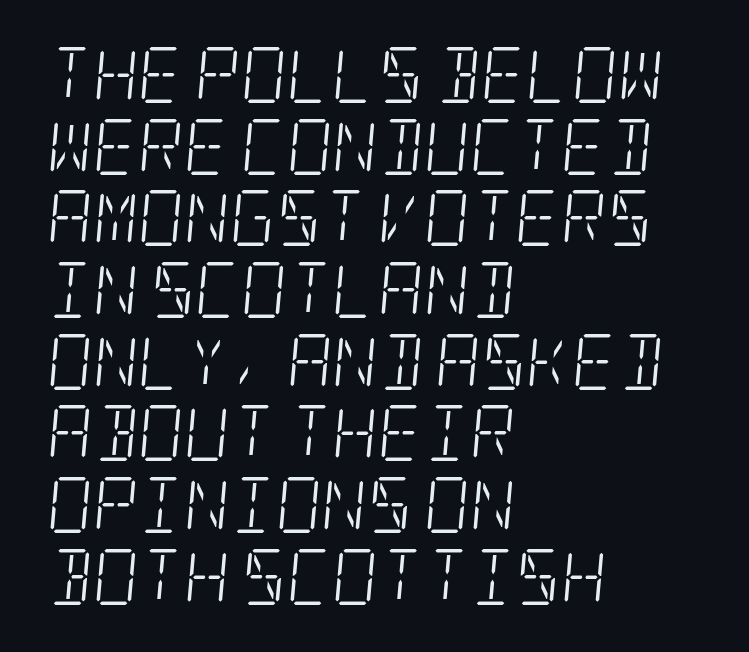
Q: Is the text bold? A: No.
Q: Is the text italic (slanted)? A: Yes, it leans right by about 5 degrees.
Q: Is the typeface a serif or a sans-serif typeface? A: Serif.
Q: Is the text underlined? A: No.
Q: How is the paragraph aligned? A: Left-aligned.
Q: Is the spacing between letters normal or unusually wide? A: Normal.
Q: Is the spacing between lines tight, normal or loose? A: Normal.
Q: Width (condensed, normal, or wide)? A: Condensed.
Q: Stroke contrast? A: Low.
Q: x-height? A: Large.
